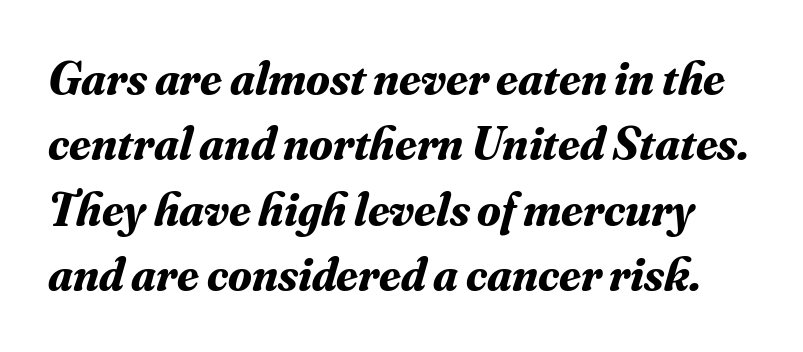
{"serif": "yes", "italic": "yes", "lean": "right", "slant_degrees": 16, "bold": "yes", "weight": "bold", "width": "normal", "stroke_contrast": "medium", "x_height": "small", "monospaced": "no", "underline": "no", "line_spacing": "normal", "line_spacing_ratio": 1.36, "letter_spacing": "normal", "letter_spacing_em": 0.0, "glyph_px": 48}
